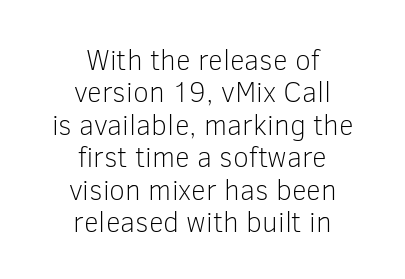
Q: Is the text bold? A: No.
Q: Is the text italic (slanted)? A: No, it is upright.
Q: Is the typeface a serif or a sans-serif typeface? A: Sans-serif.
Q: Is the text underlined? A: No.
Q: How is the paragraph aligned? A: Centered.
Q: Is the spacing between letters normal or unusually wide? A: Normal.
Q: Is the spacing between lines tight, normal or loose? A: Tight.
Q: Width (condensed, normal, or wide)? A: Normal.
Q: Stroke contrast? A: Low.
Q: x-height? A: Medium.
Q: Monospaced? A: No.
